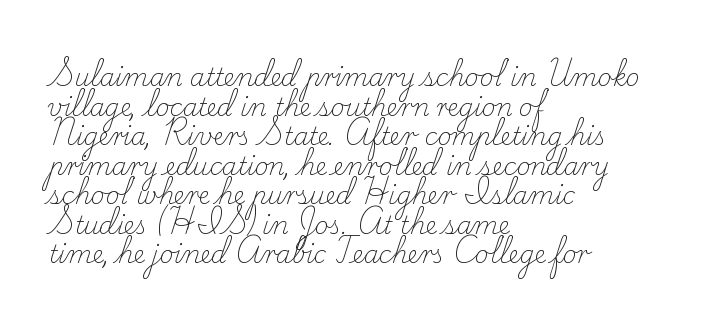
Words appear dense and cohesive because spacing is normal. Stem width sits at or under what a default text font uses. Honestly, there is no underline to notice here at all.
